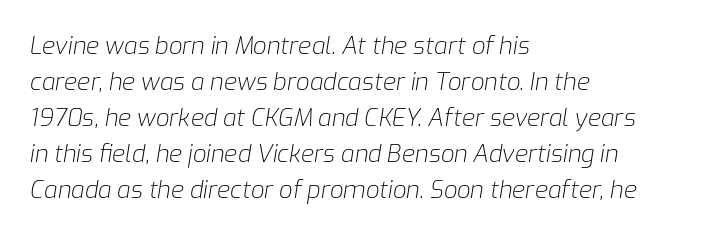
Counters stay open thanks to moderate or lighter strokes. Tall strokes in this sample are angled rather than plumb. Only glyphs here, with clear space below each row. This rendering uses left alignment, leaving the right contour irregular. The horizontal fit of the characters is conventional and even. Honestly, the row spacing looks completely unremarkable.
